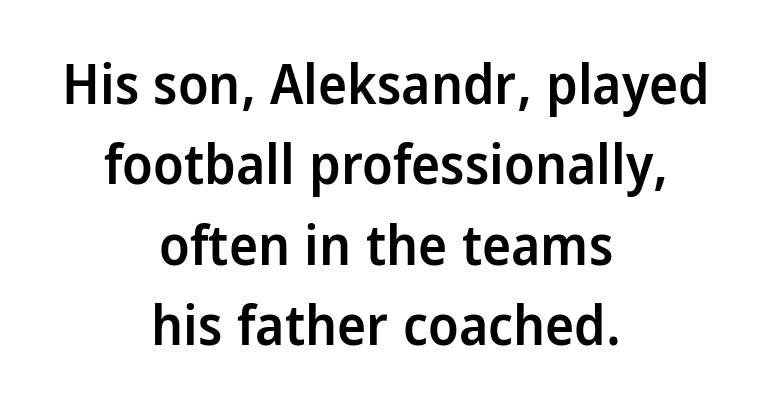
Q: Is the text bold? A: Semi-bold.
Q: Is the text italic (slanted)? A: No, it is upright.
Q: Is the typeface a serif or a sans-serif typeface? A: Sans-serif.
Q: Is the text underlined? A: No.
Q: How is the paragraph aligned? A: Centered.
Q: Is the spacing between letters normal or unusually wide? A: Normal.
Q: Is the spacing between lines tight, normal or loose? A: Normal.
Q: Width (condensed, normal, or wide)? A: Condensed.
Q: Stroke contrast? A: Low.
Q: x-height? A: Large.
Q: Monospaced? A: No.
